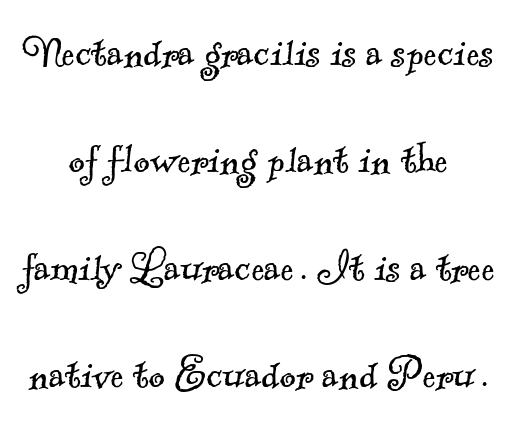
{"serif": "yes", "bold": "no", "weight": "light", "width": "normal", "x_height": "small", "monospaced": "no", "underline": "no", "align": "center", "line_spacing": "loose", "line_spacing_ratio": 2.15, "letter_spacing": "normal", "letter_spacing_em": 0.0, "glyph_px": 50}
